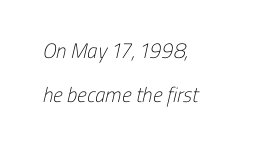
The image shows 21 px text type; set left-aligned, loose line spacing (2.08x), normal letter spacing, not underlined.
